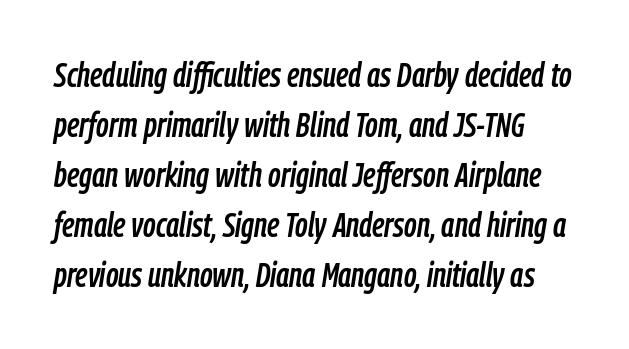
Q: Is the text italic (slanted)? A: Yes, it leans right by about 9 degrees.
Q: Is the text underlined? A: No.
Q: Is the spacing between letters normal or unusually wide? A: Normal.
Q: Is the spacing between lines tight, normal or loose? A: Normal.
Q: Width (condensed, normal, or wide)? A: Condensed.
Q: Stroke contrast? A: Low.
Q: x-height? A: Medium.
Q: Monospaced? A: No.
